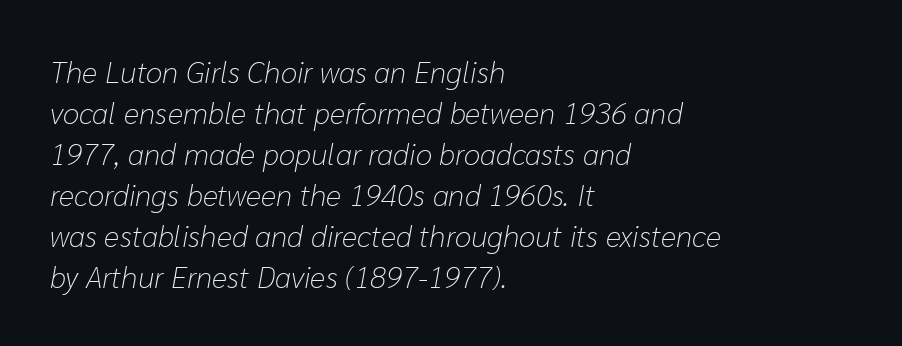
The image shows 30 px light type, italic (leaning right); set left-aligned, normal line spacing (1.37x), normal letter spacing, not underlined; low stroke contrast and a medium x-height.
